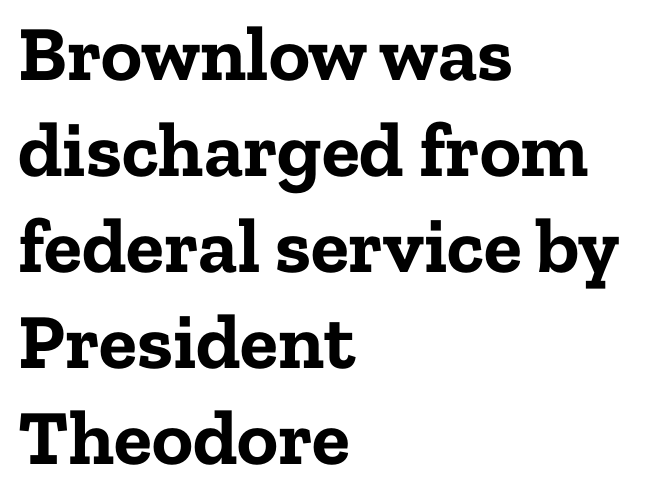
The image shows 78 px bold serif type, upright; set left-aligned, line spacing 1.23x, normal letter spacing, not underlined; low stroke contrast and a medium x-height.
